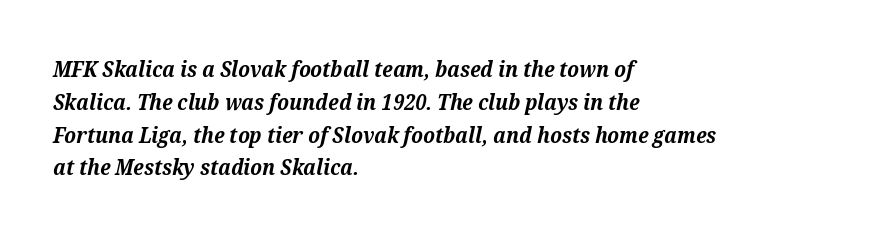
Q: Is the text bold? A: Yes.
Q: Is the text italic (slanted)? A: Yes, it leans right by about 12 degrees.
Q: Is the text underlined? A: No.
Q: How is the paragraph aligned? A: Left-aligned.
Q: Is the spacing between letters normal or unusually wide? A: Normal.
Q: Is the spacing between lines tight, normal or loose? A: Normal.
